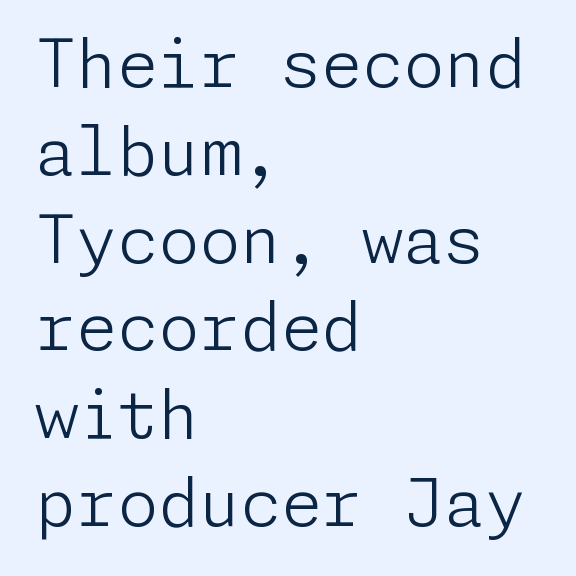
Clear beneath every line of the passage. A light-to-regular cut is what we see here. Horizontal alignment here is leftward, the default for most running prose. Serifs: no, the terminals of the letterforms are clean.
